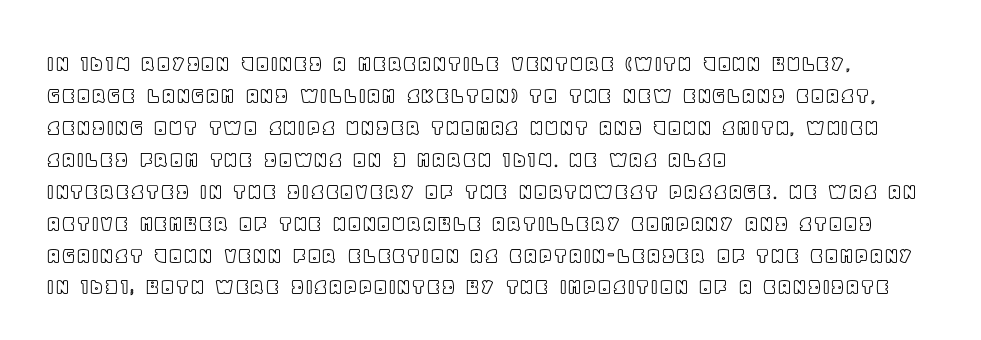
The image shows 24 px text type, upright; set left-aligned, normal line spacing (1.33x), normal letter spacing, not underlined.
